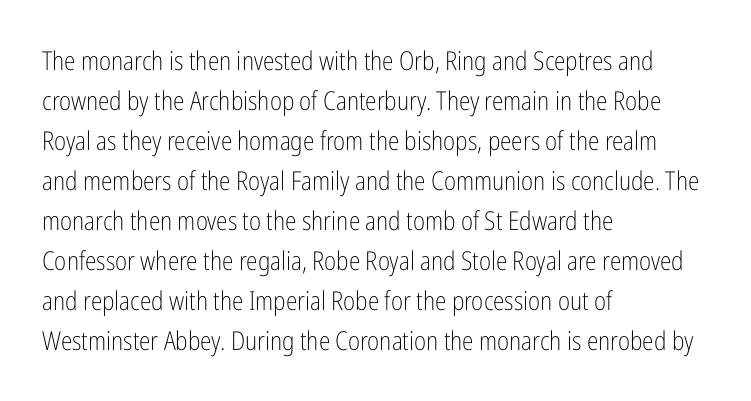
The image shows 26 px text type, upright; set left-aligned, normal line spacing (1.54x), normal letter spacing, not underlined.
